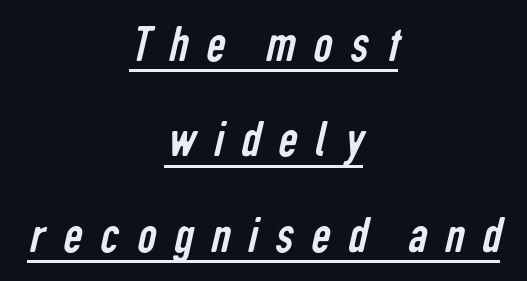
What kind of face is this? One without serifs — a sans. Caption: multi-line text, centered on the measure. Ink coverage per letter is moderate at most. The letters advance in unequal steps, a hallmark of proportional type. The rendering inserts visible extra space after every character. The lettering is marked with a stroke running underneath it.
